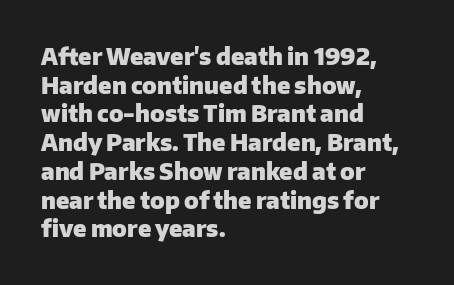
Q: Is the text bold? A: Yes.
Q: Is the text italic (slanted)? A: No, it is upright.
Q: Is the text underlined? A: No.
Q: How is the paragraph aligned? A: Left-aligned.
Q: Is the spacing between letters normal or unusually wide? A: Normal.
Q: Is the spacing between lines tight, normal or loose? A: Normal.
